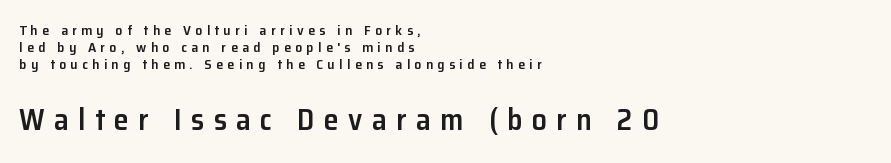
{"serif": "no", "italic": "no", "bold": "semi", "weight": "semibold", "width": "normal", "stroke_contrast": "low", "x_height": "medium", "monospaced": "no", "underline": "no", "align": "left", "line_spacing_ratio": 1.23, "letter_spacing": "wide", "letter_spacing_em": 0.31, "larger_block": "second", "size_ratio": 2.14, "glyph_px": 30}
